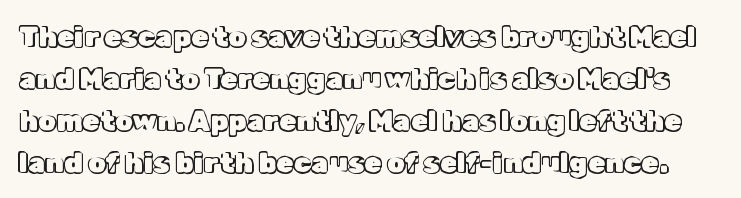
Q: Is the text italic (slanted)? A: No, it is upright.
Q: Is the text underlined? A: No.
Q: Is the spacing between letters normal or unusually wide? A: Normal.
Q: Is the spacing between lines tight, normal or loose? A: Normal.
Q: Width (condensed, normal, or wide)? A: Normal.
Q: x-height? A: Medium.
Q: Monospaced? A: No.
